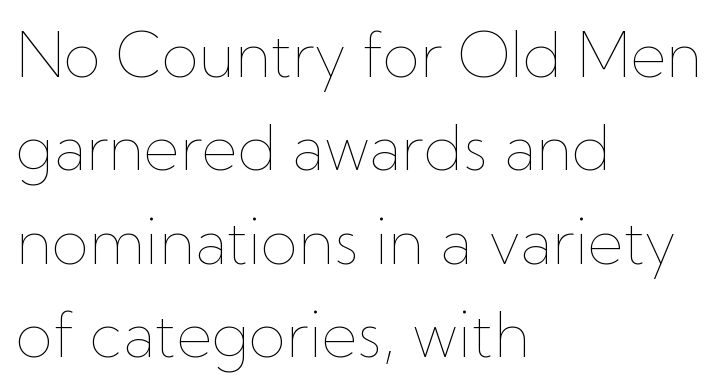
Q: Is the text bold? A: No.
Q: Is the text italic (slanted)? A: No, it is upright.
Q: Is the text underlined? A: No.
Q: How is the paragraph aligned? A: Left-aligned.
Q: Is the spacing between letters normal or unusually wide? A: Normal.
Q: Is the spacing between lines tight, normal or loose? A: Normal.
Q: Width (condensed, normal, or wide)? A: Normal.
Q: Stroke contrast? A: Low.
Q: x-height? A: Medium.
Q: Monospaced? A: No.
